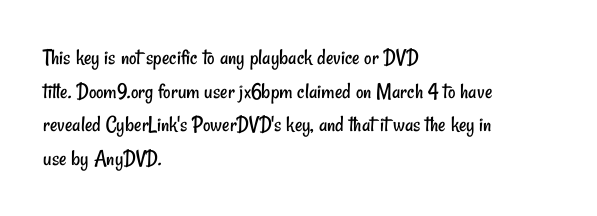
{"bold": "no", "underline": "no", "align": "left", "line_spacing": "normal", "line_spacing_ratio": 1.46, "letter_spacing": "normal", "letter_spacing_em": 0.0, "glyph_px": 23}
